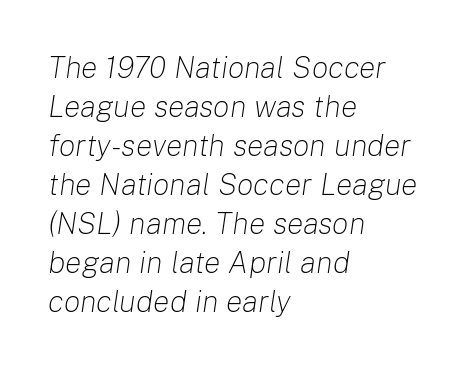
The image shows 31 px light type, italic (leaning right); set left-aligned, normal line spacing (1.26x), normal letter spacing, not underlined; low stroke contrast and a medium x-height.
